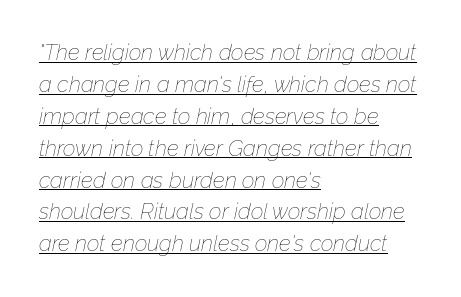
{"italic": "yes", "lean": "right", "slant_degrees": 12, "bold": "no", "underline": "yes", "align": "left", "line_spacing": "normal", "line_spacing_ratio": 1.45, "letter_spacing": "normal", "letter_spacing_em": 0.0, "glyph_px": 22}
